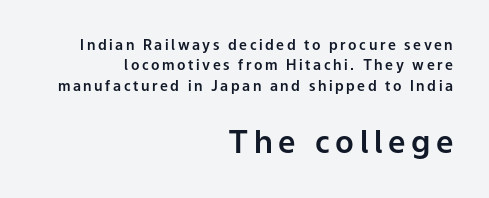
{"serif": "no", "italic": "no", "width": "normal", "stroke_contrast": "low", "x_height": "medium", "monospaced": "no", "underline": "no", "align": "right", "line_spacing": "normal", "line_spacing_ratio": 1.46, "larger_block": "second", "size_ratio": 2.21, "glyph_px": 31}
